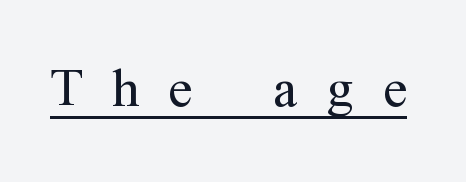
Q: Is the text bold? A: No.
Q: Is the text italic (slanted)? A: No, it is upright.
Q: Is the typeface a serif or a sans-serif typeface? A: Serif.
Q: Is the text underlined? A: Yes.
Q: Is the spacing between letters normal or unusually wide? A: Unusually wide.
Q: Width (condensed, normal, or wide)? A: Condensed.
Q: Stroke contrast? A: Medium.
Q: x-height? A: Medium.
Q: Monospaced? A: No.
